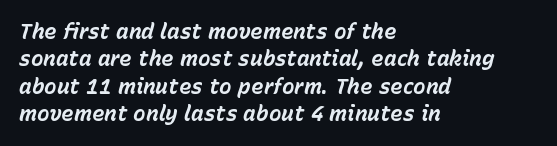
Caption: multi-line text, flush left, ragged right. Descenders are the only things crossing below the line. Horizontal bands of white between lines are of average thickness. This rendering leaves character spacing at its baseline value. Observe the lean: these are italic letterforms.
